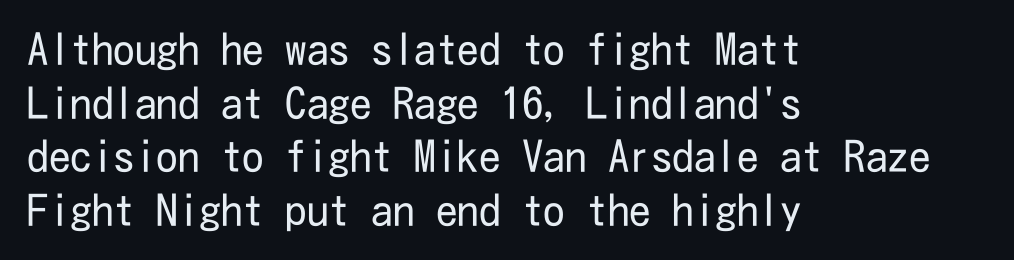
{"serif": "no", "italic": "no", "bold": "no", "weight": "regular", "width": "condensed", "stroke_contrast": "low", "x_height": "medium", "underline": "no", "align": "left", "line_spacing": "normal", "line_spacing_ratio": 1.25, "letter_spacing": "normal", "letter_spacing_em": 0.0, "glyph_px": 43}
